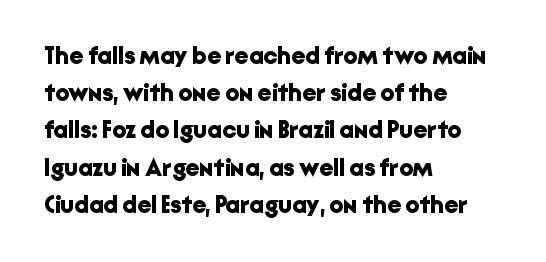
Q: Is the text bold? A: Yes.
Q: Is the text italic (slanted)? A: No, it is upright.
Q: Is the text underlined? A: No.
Q: How is the paragraph aligned? A: Left-aligned.
Q: Is the spacing between letters normal or unusually wide? A: Normal.
Q: Is the spacing between lines tight, normal or loose? A: Normal.
